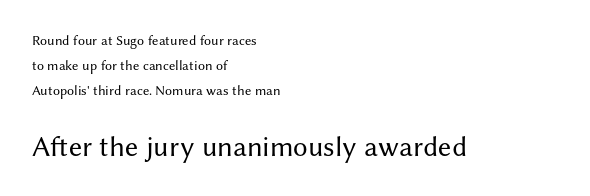
The image shows 29 px regular-weight sans-serif type, upright; set left-aligned, line spacing 1.77x, normal letter spacing, not underlined; the second (bottom) block is 2.07x larger; medium stroke contrast and a medium x-height.
